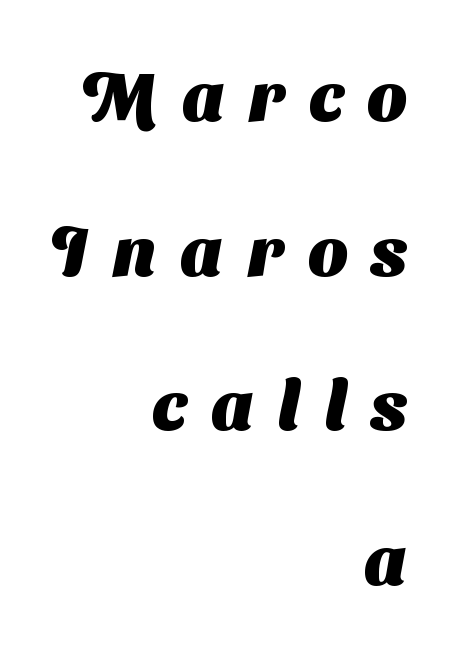
The image shows 69 px heavy sans-serif type; set right-aligned, loose line spacing (2.24x), unusually wide letter spacing (+0.36 em), not underlined; medium stroke contrast and a medium x-height.
